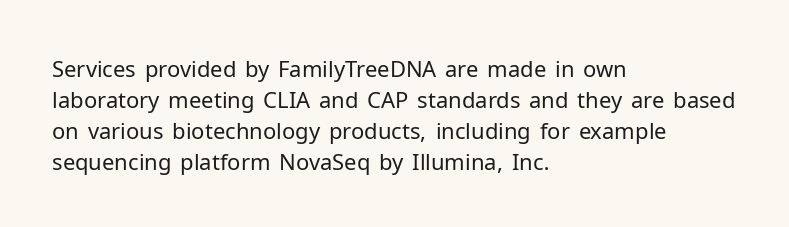
The image shows 22 px text type, upright; set left-aligned, normal line spacing (1.41x), normal letter spacing, not underlined.
